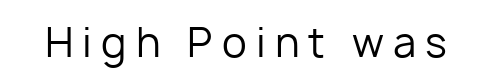
The designer went with a sans here, leaving each stem footless. Tall strokes in this sample are plumb rather than angled. Check the space under the baseline: it is left empty. The letters advance in unequal steps, a hallmark of proportional type. In terms of letterspacing, this is a distinctly airy, spread setting.
